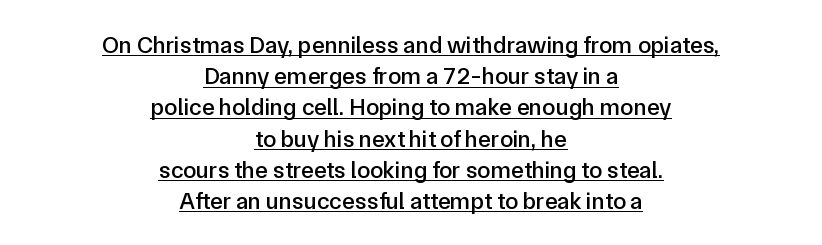
{"italic": "no", "underline": "yes", "align": "center", "line_spacing": "normal", "line_spacing_ratio": 1.3, "letter_spacing": "normal", "letter_spacing_em": 0.0, "glyph_px": 24}
